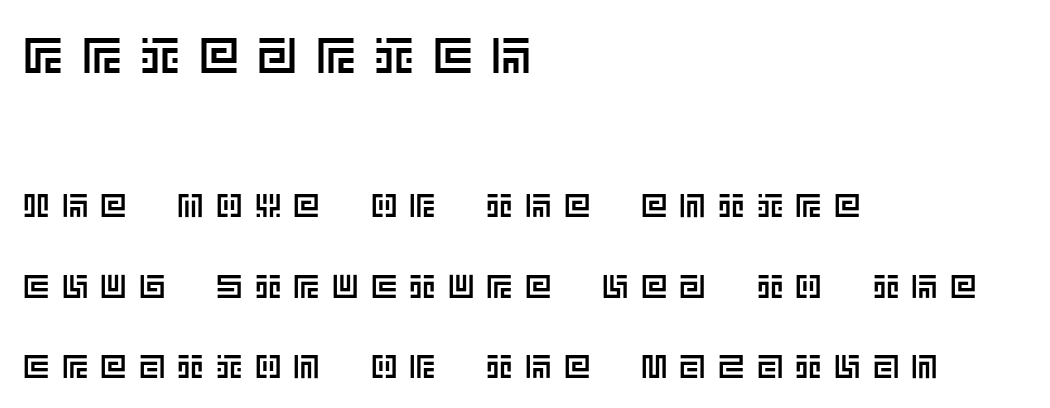
A clean baseline with only descenders dipping below it. One glance says open: line gaps are wider than usual. The tracking jumps out immediately: characters are airy and widely separated. Posture: upright roman. Size hierarchy here favors the leading block over the trailing one. Horizontally, the lines are justified to the leading edge only.
